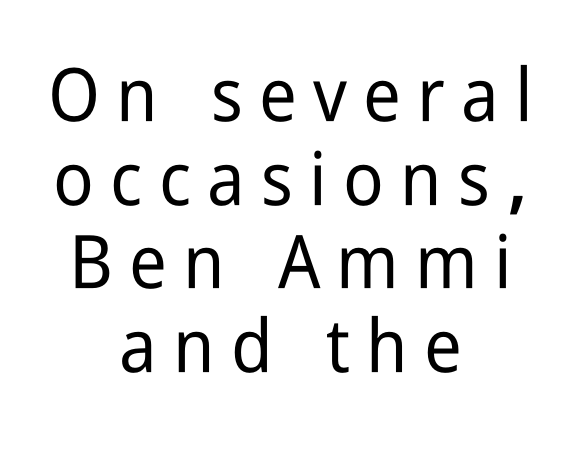
Q: Is the text italic (slanted)? A: No, it is upright.
Q: Is the typeface a serif or a sans-serif typeface? A: Sans-serif.
Q: Is the text underlined? A: No.
Q: How is the paragraph aligned? A: Centered.
Q: Is the spacing between letters normal or unusually wide? A: Unusually wide.
Q: Is the spacing between lines tight, normal or loose? A: Tight.
Q: Width (condensed, normal, or wide)? A: Condensed.
Q: Stroke contrast? A: Low.
Q: x-height? A: Medium.
Q: Monospaced? A: No.
